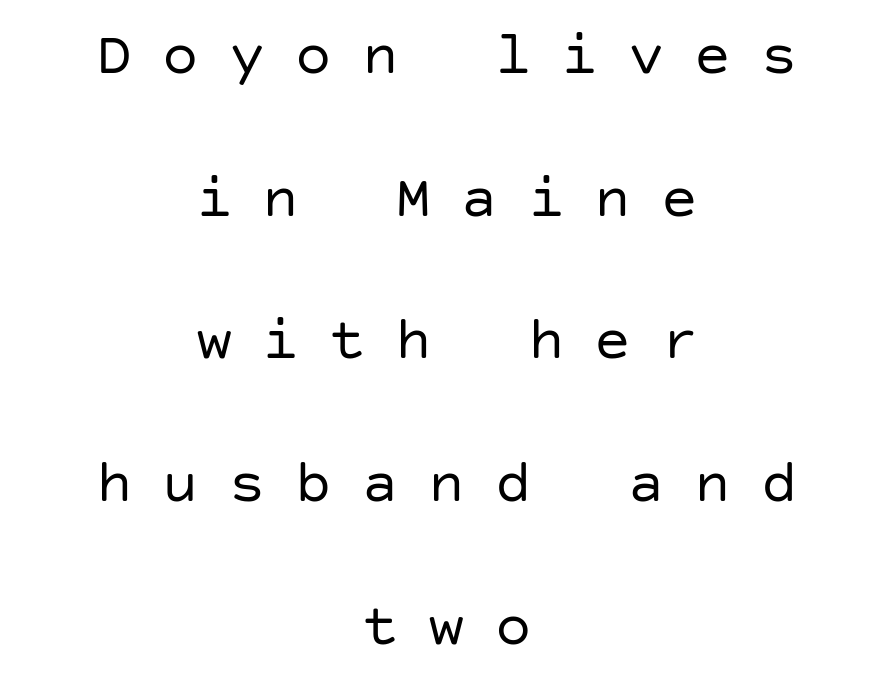
Q: Is the text bold? A: No.
Q: Is the text italic (slanted)? A: No, it is upright.
Q: Is the typeface a serif or a sans-serif typeface? A: Sans-serif.
Q: Is the text underlined? A: No.
Q: How is the paragraph aligned? A: Centered.
Q: Is the spacing between letters normal or unusually wide? A: Unusually wide.
Q: Is the spacing between lines tight, normal or loose? A: Loose.
Q: Width (condensed, normal, or wide)? A: Normal.
Q: Stroke contrast? A: Low.
Q: x-height? A: Large.
